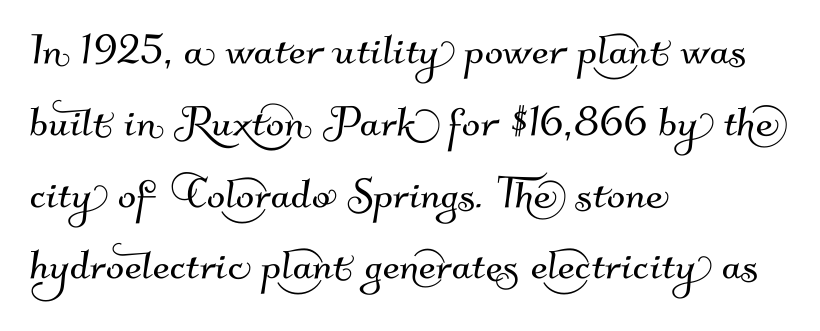
Q: Is the typeface a serif or a sans-serif typeface? A: Sans-serif.
Q: Is the text underlined? A: No.
Q: How is the paragraph aligned? A: Left-aligned.
Q: Is the spacing between letters normal or unusually wide? A: Normal.
Q: Is the spacing between lines tight, normal or loose? A: Normal.
Q: Width (condensed, normal, or wide)? A: Normal.
Q: Stroke contrast? A: Medium.
Q: x-height? A: Small.
Q: Monospaced? A: No.
